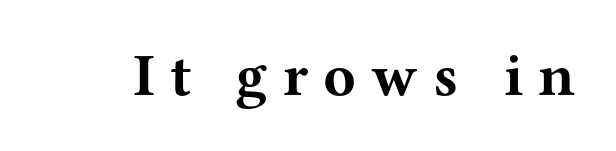
The passage shown is typed in a proportional face where columns would drift. These lines have a slow, spaced-out rhythm from letter to letter. Italic: no, the glyphs are upright roman. Decoration check: the copy has no underline. You can tell from the footed stems that serif type was used. The font is running at its bold setting.
